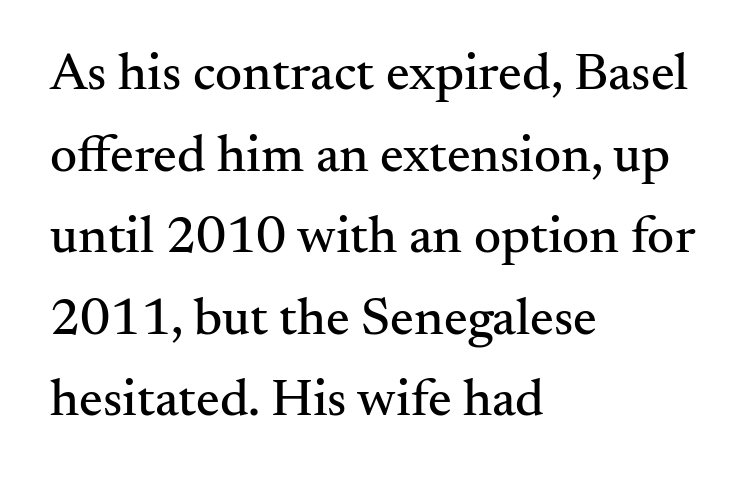
Q: Is the text italic (slanted)? A: No, it is upright.
Q: Is the typeface a serif or a sans-serif typeface? A: Serif.
Q: Is the text underlined? A: No.
Q: How is the paragraph aligned? A: Left-aligned.
Q: Is the spacing between letters normal or unusually wide? A: Normal.
Q: Is the spacing between lines tight, normal or loose? A: Normal.
Q: Width (condensed, normal, or wide)? A: Normal.
Q: Stroke contrast? A: Medium.
Q: x-height? A: Small.
Q: Monospaced? A: No.
